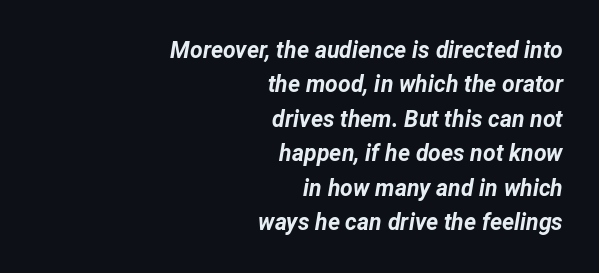
{"italic": "yes", "lean": "right", "slant_degrees": 12, "bold": "yes", "underline": "no", "align": "right", "line_spacing": "normal", "line_spacing_ratio": 1.5, "letter_spacing": "normal", "letter_spacing_em": 0.0, "glyph_px": 23}
